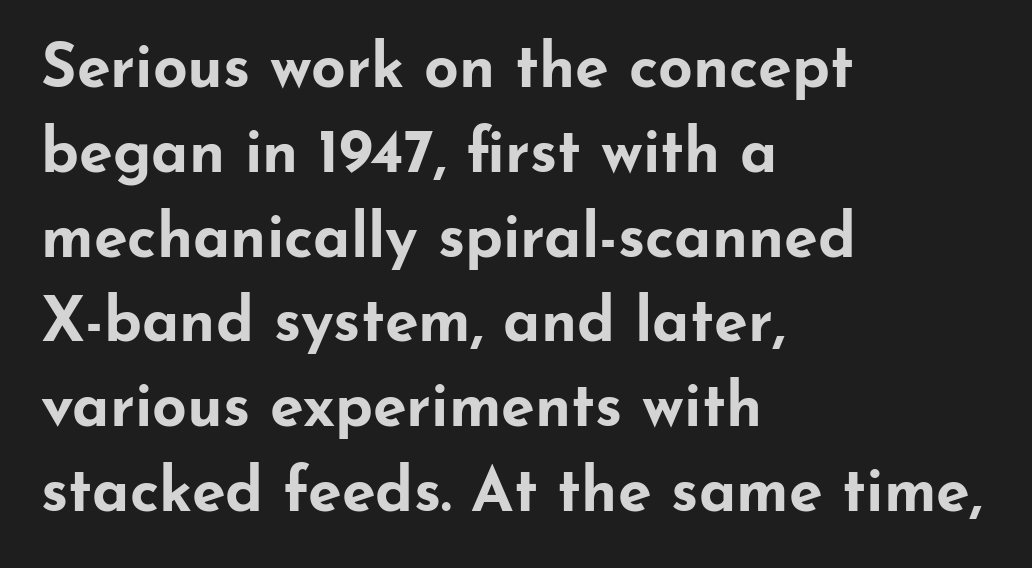
{"serif": "no", "italic": "no", "bold": "yes", "weight": "bold", "width": "wide", "stroke_contrast": "low", "x_height": "small", "monospaced": "no", "underline": "no", "align": "left", "line_spacing": "normal", "line_spacing_ratio": 1.39, "letter_spacing": "normal", "letter_spacing_em": 0.0, "glyph_px": 61}
